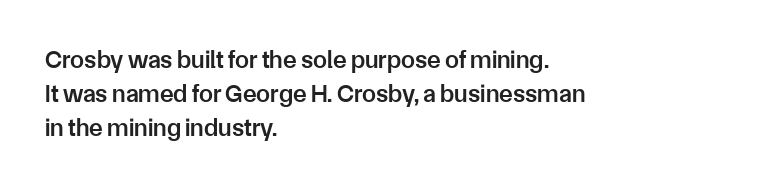
{"italic": "no", "bold": "semi", "underline": "no", "align": "left", "line_spacing": "normal", "line_spacing_ratio": 1.36, "letter_spacing": "normal", "letter_spacing_em": 0.0, "glyph_px": 25}
